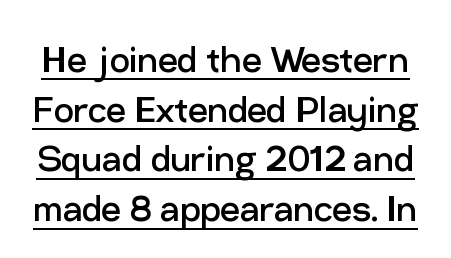
The image shows 44 px regular-weight sans-serif type, upright; set tight line spacing (1.13x), normal letter spacing, underlined; low stroke contrast and a medium x-height.
